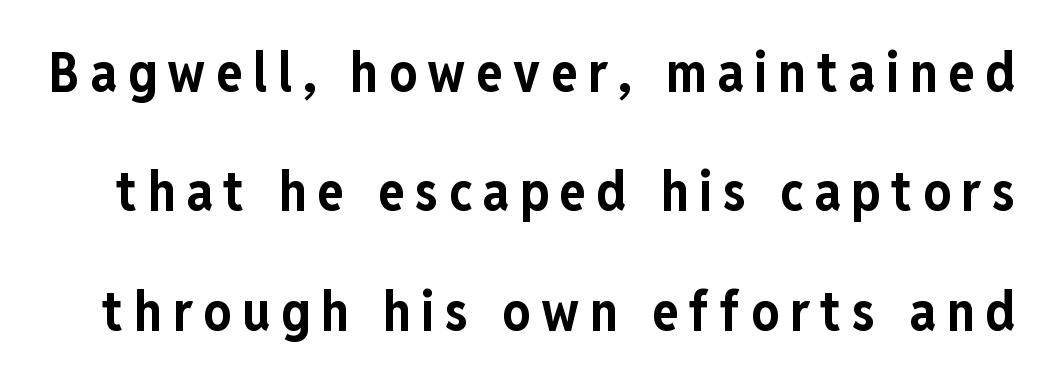
{"serif": "no", "italic": "no", "bold": "yes", "weight": "bold", "width": "condensed", "stroke_contrast": "low", "x_height": "medium", "monospaced": "no", "underline": "no", "line_spacing": "loose", "line_spacing_ratio": 2.17, "glyph_px": 55}
